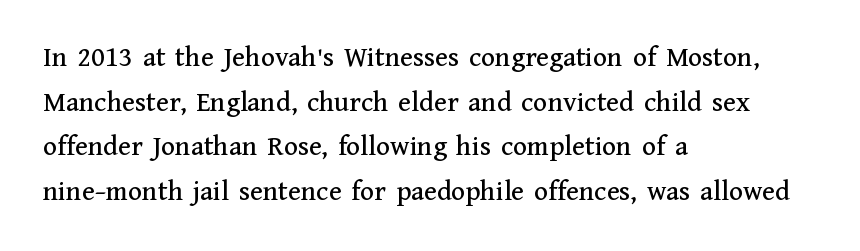
{"serif": "yes", "italic": "no", "width": "normal", "stroke_contrast": "medium", "x_height": "medium", "monospaced": "no", "underline": "no", "align": "left", "line_spacing": "normal", "line_spacing_ratio": 1.54, "letter_spacing": "normal", "letter_spacing_em": 0.0, "glyph_px": 29}
